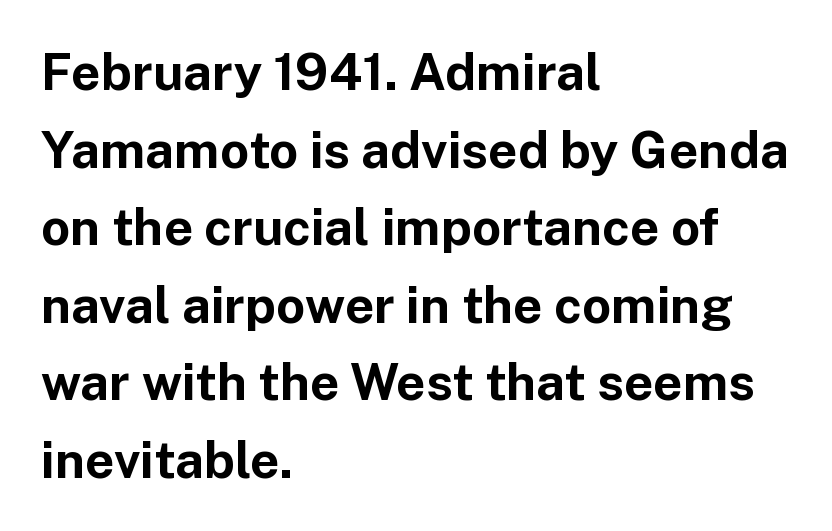
The image shows 51 px bold sans-serif type, upright; set left-aligned, normal line spacing (1.52x), normal letter spacing, not underlined; low stroke contrast and a medium x-height.
